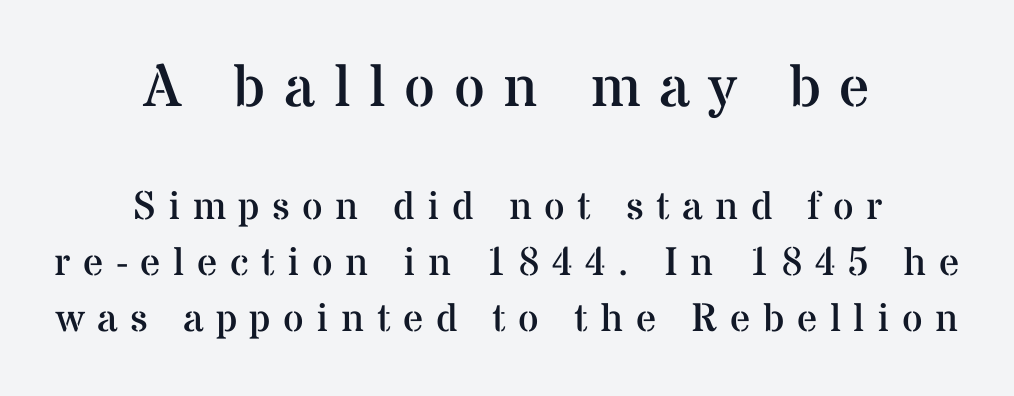
The more generous point size was reserved for the upper chunk. Both edges are ragged and mirror each other, which tells us the setting is centered. Substantial extra tracking has been applied to these lines. The rows are spaced the way most documents space them.
